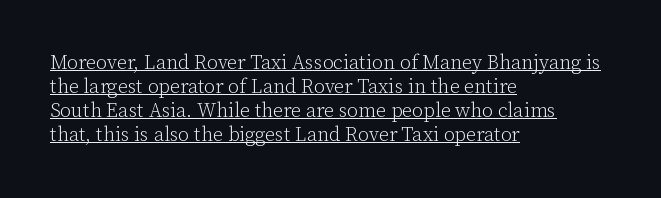
Stems here are at most as thick as an everyday book face. A rule runs beneath these lines of type. Left-aligned paragraph, ragged on the right. The passage shown has conventional tracking throughout. No italicization has been applied; the sample stays upright.
